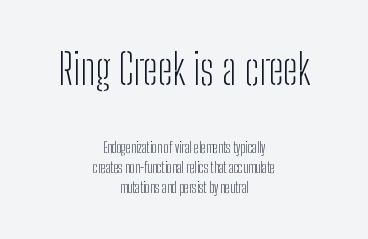
{"serif": "no", "italic": "no", "bold": "no", "weight": "light", "width": "condensed", "stroke_contrast": "low", "x_height": "medium", "monospaced": "no", "underline": "no", "align": "center", "line_spacing": "normal", "line_spacing_ratio": 1.45, "letter_spacing": "normal", "letter_spacing_em": 0.0, "larger_block": "first", "size_ratio": 3.07, "glyph_px": 43}
